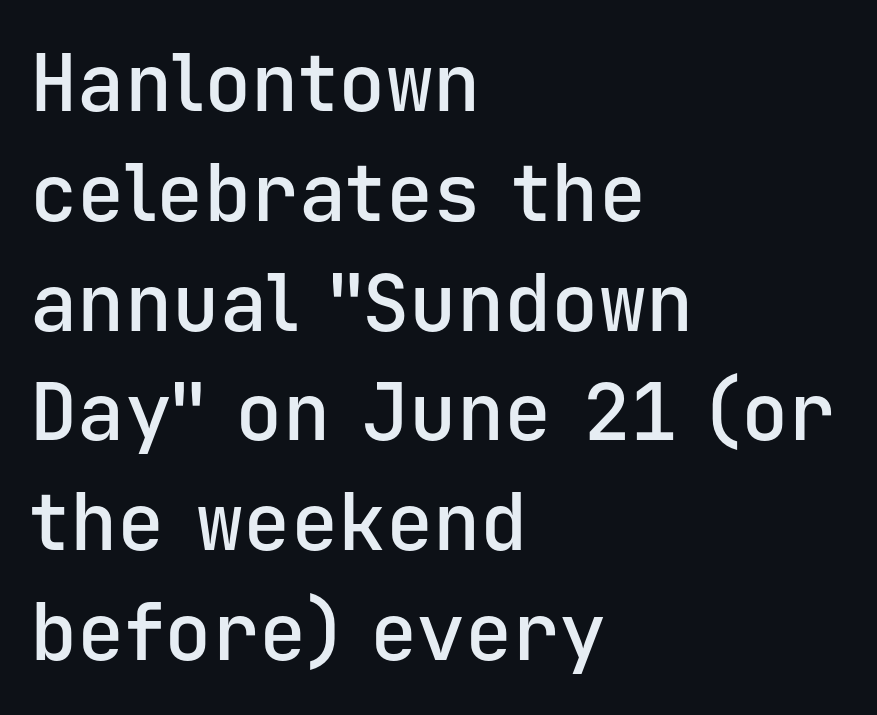
Q: Is the text bold? A: Semi-bold.
Q: Is the text italic (slanted)? A: No, it is upright.
Q: Is the typeface a serif or a sans-serif typeface? A: Sans-serif.
Q: Is the text underlined? A: No.
Q: How is the paragraph aligned? A: Left-aligned.
Q: Is the spacing between letters normal or unusually wide? A: Normal.
Q: Is the spacing between lines tight, normal or loose? A: Normal.
Q: Width (condensed, normal, or wide)? A: Normal.
Q: Stroke contrast? A: Low.
Q: x-height? A: Medium.
Q: Monospaced? A: Yes.
